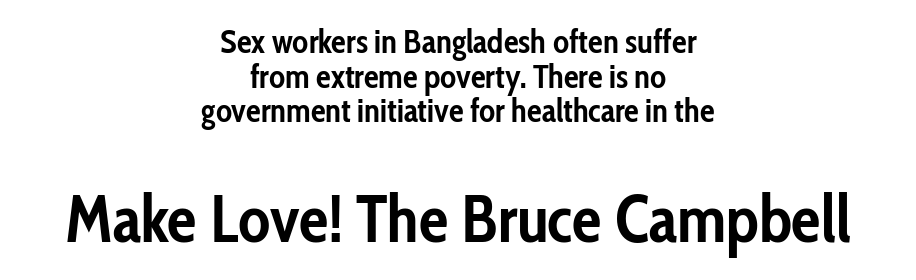
{"serif": "no", "italic": "no", "bold": "yes", "weight": "semibold", "width": "condensed", "stroke_contrast": "low", "x_height": "medium", "monospaced": "no", "underline": "no", "align": "center", "line_spacing": "tight", "line_spacing_ratio": 1.05, "letter_spacing": "normal", "letter_spacing_em": 0.0, "larger_block": "second", "size_ratio": 2.0, "glyph_px": 66}
